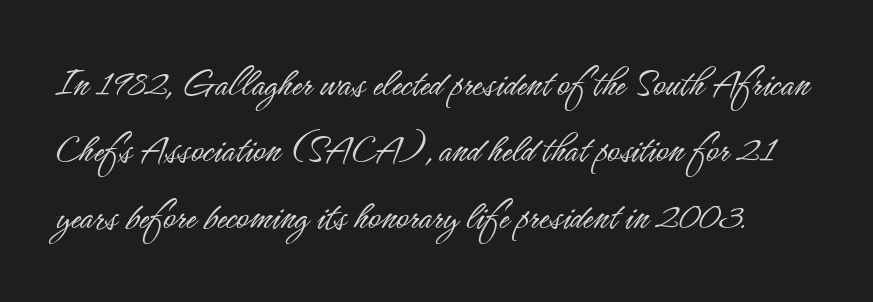
A typesetter would call this proportional, since set widths differ per character. How would I describe the line gaps? Plain and ordinary. Nothing unusual about the tracking: characters are spaced as the font intends.
